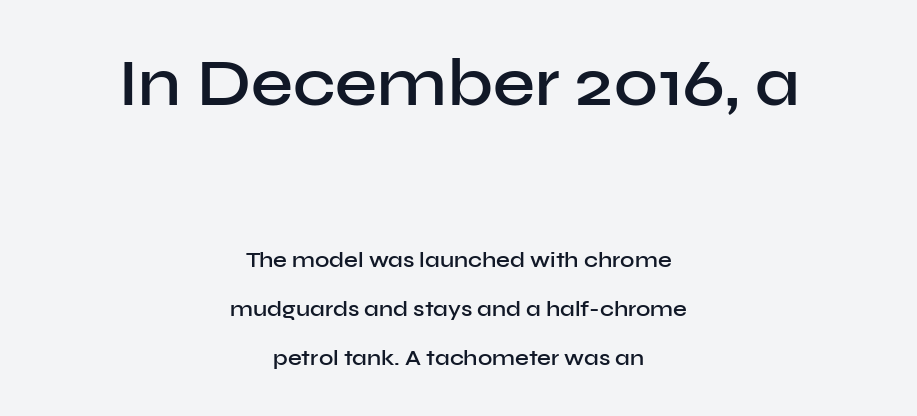
Q: Is the text bold? A: Semi-bold.
Q: Is the text italic (slanted)? A: No, it is upright.
Q: Is the typeface a serif or a sans-serif typeface? A: Sans-serif.
Q: Is the text underlined? A: No.
Q: How is the paragraph aligned? A: Centered.
Q: Is the spacing between letters normal or unusually wide? A: Normal.
Q: Is the spacing between lines tight, normal or loose? A: Loose.
Q: Which block of text is set in a larger size, the first (top) or the second (bottom)? A: The first (top) one.
Q: Width (condensed, normal, or wide)? A: Normal.
Q: Stroke contrast? A: Low.
Q: x-height? A: Medium.
Q: Monospaced? A: No.
